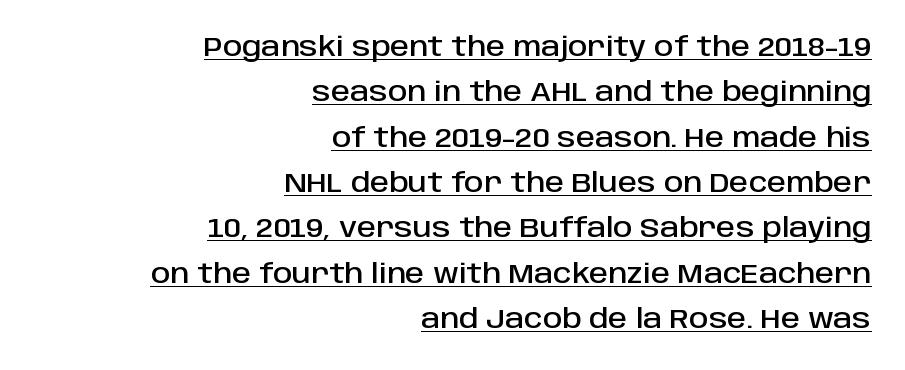
Q: Is the text italic (slanted)? A: No, it is upright.
Q: Is the text underlined? A: Yes.
Q: How is the paragraph aligned? A: Right-aligned.
Q: Is the spacing between letters normal or unusually wide? A: Normal.
Q: Is the spacing between lines tight, normal or loose? A: Normal.
